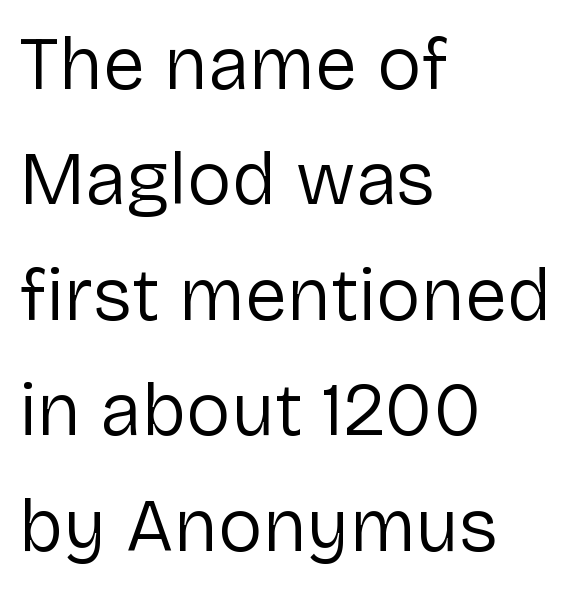
The image shows 75 px regular-weight sans-serif type, upright; set left-aligned, normal line spacing (1.54x), normal letter spacing, not underlined; low stroke contrast and a medium x-height.
